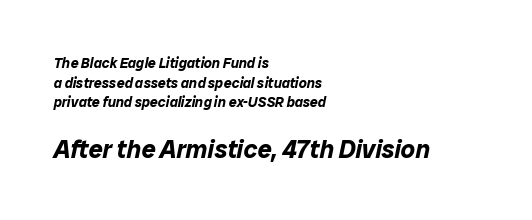
A normal amount of white space separates one row of letters from the next. A typesetter would call this zero additional tracking. The space beneath each line is pristine and unruled. Top chunk: small. Bottom chunk: large.
